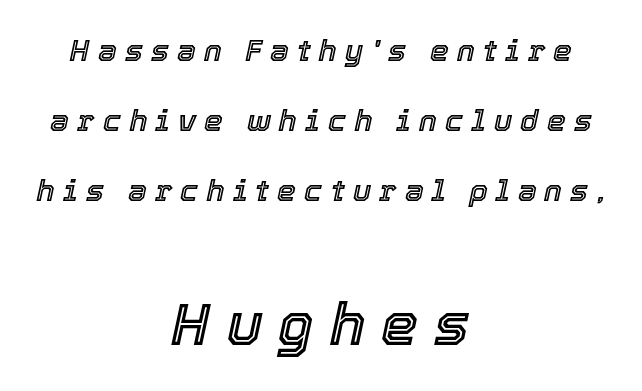
{"italic": "yes", "lean": "right", "slant_degrees": 12, "width": "normal", "x_height": "medium", "monospaced": "no", "underline": "no", "align": "center", "line_spacing": "loose", "line_spacing_ratio": 2.33, "letter_spacing": "wide", "letter_spacing_em": 0.27, "larger_block": "second", "size_ratio": 1.97, "glyph_px": 59}
